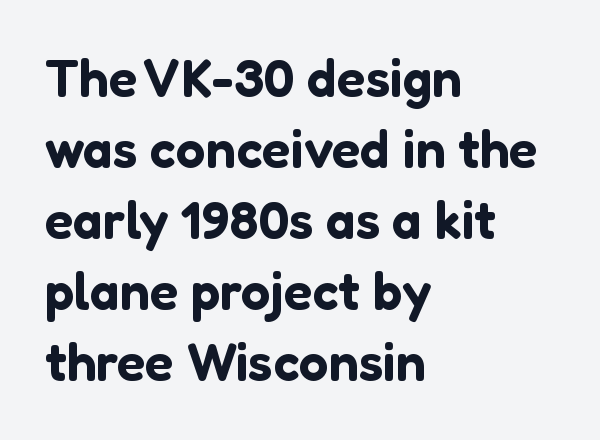
The image shows 53 px sans-serif type, upright; set left-aligned, normal line spacing (1.34x), normal letter spacing, not underlined; low stroke contrast and a medium x-height.
